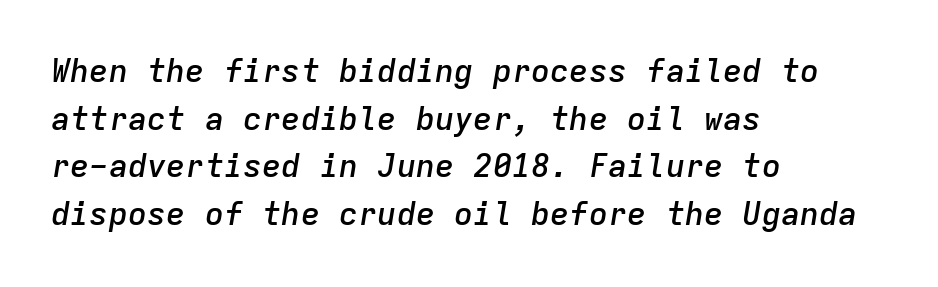
{"italic": "yes", "lean": "right", "slant_degrees": 9, "bold": "semi", "weight": "semibold", "width": "normal", "stroke_contrast": "low", "x_height": "medium", "monospaced": "yes", "underline": "no", "align": "left", "line_spacing": "normal", "line_spacing_ratio": 1.49, "letter_spacing": "normal", "letter_spacing_em": 0.0, "glyph_px": 32}
